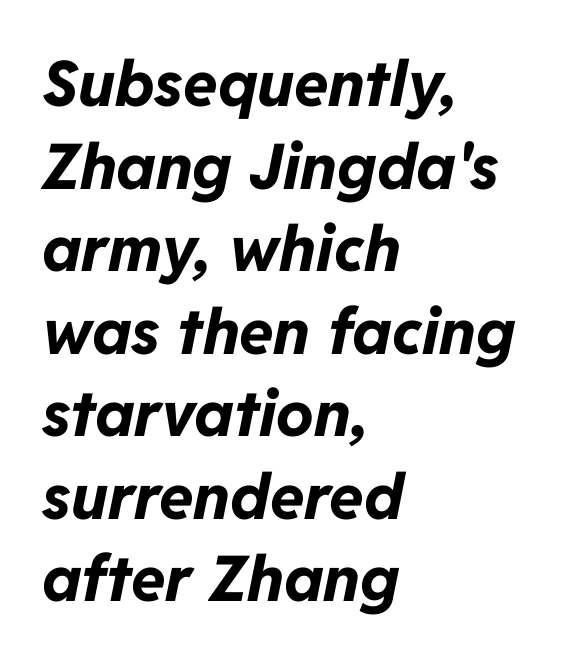
{"italic": "yes", "lean": "right", "slant_degrees": 11, "bold": "yes", "weight": "bold", "width": "normal", "stroke_contrast": "low", "x_height": "medium", "monospaced": "no", "underline": "no", "align": "left", "line_spacing": "normal", "line_spacing_ratio": 1.31, "letter_spacing": "normal", "letter_spacing_em": 0.0, "glyph_px": 63}
